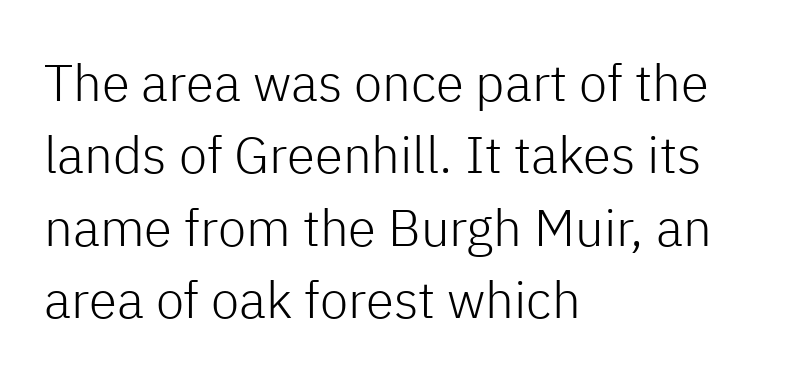
Q: Is the text bold? A: No.
Q: Is the text italic (slanted)? A: No, it is upright.
Q: Is the typeface a serif or a sans-serif typeface? A: Sans-serif.
Q: Is the text underlined? A: No.
Q: How is the paragraph aligned? A: Left-aligned.
Q: Is the spacing between letters normal or unusually wide? A: Normal.
Q: Is the spacing between lines tight, normal or loose? A: Normal.
Q: Width (condensed, normal, or wide)? A: Normal.
Q: Stroke contrast? A: Low.
Q: x-height? A: Medium.
Q: Monospaced? A: No.
